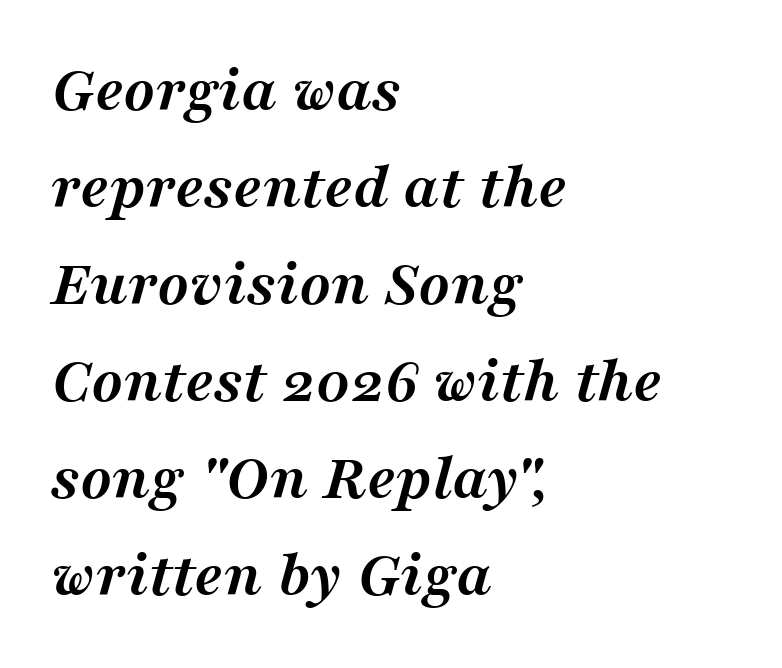
The image shows 66 px semibold serif type, italic (leaning right); set left-aligned, normal line spacing (1.47x), normal letter spacing, not underlined; medium stroke contrast and a medium x-height.
